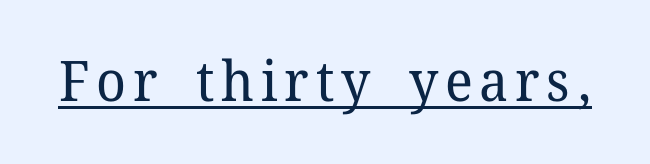
{"serif": "yes", "italic": "no", "bold": "no", "weight": "regular", "width": "normal", "stroke_contrast": "low", "x_height": "medium", "monospaced": "no", "underline": "yes", "glyph_px": 56}
